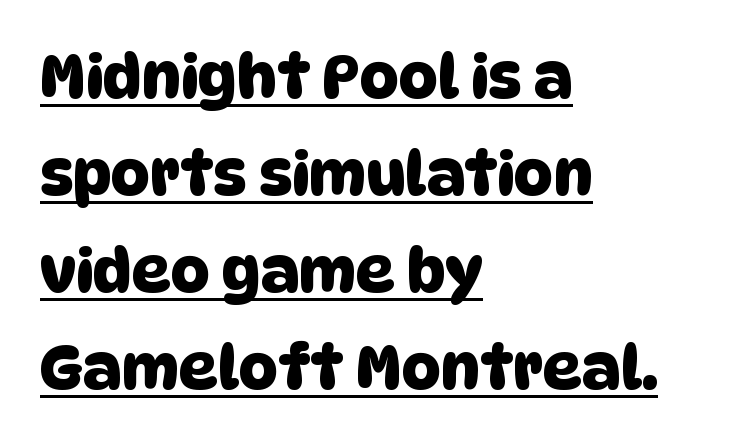
Q: Is the typeface a serif or a sans-serif typeface? A: Sans-serif.
Q: Is the text underlined? A: Yes.
Q: How is the paragraph aligned? A: Left-aligned.
Q: Is the spacing between letters normal or unusually wide? A: Normal.
Q: Is the spacing between lines tight, normal or loose? A: Normal.
Q: Width (condensed, normal, or wide)? A: Normal.
Q: Stroke contrast? A: Low.
Q: x-height? A: Large.
Q: Monospaced? A: No.
